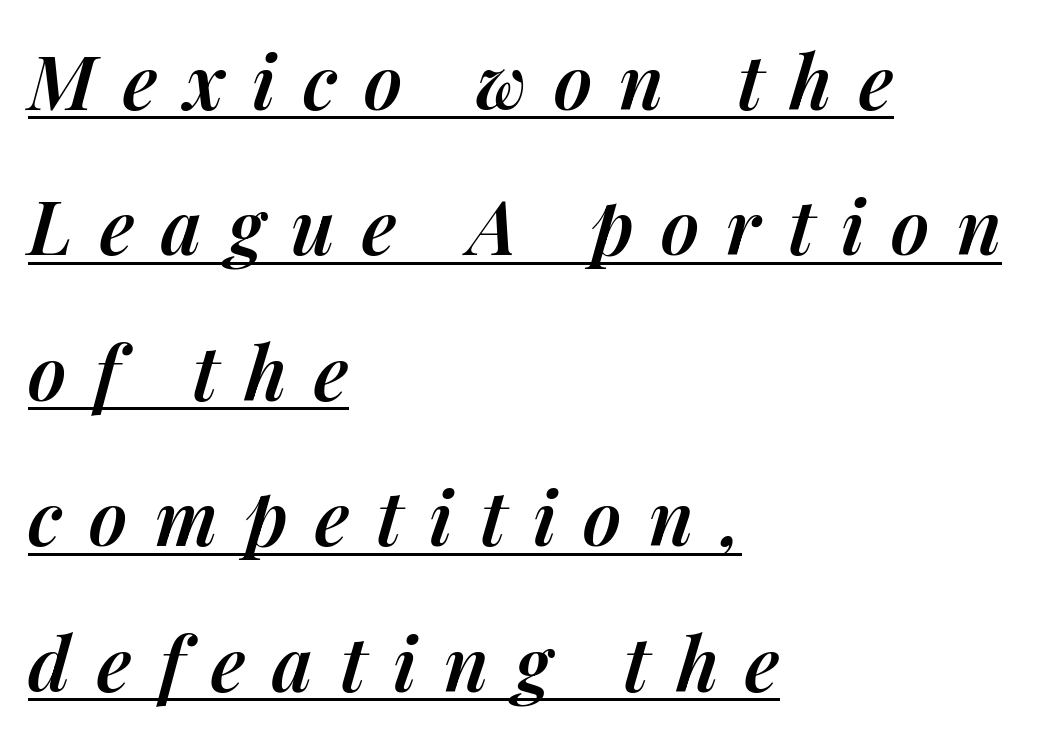
Q: Is the text bold? A: Semi-bold.
Q: Is the text italic (slanted)? A: Yes, it leans right by about 14 degrees.
Q: Is the text underlined? A: Yes.
Q: How is the paragraph aligned? A: Left-aligned.
Q: Is the spacing between letters normal or unusually wide? A: Unusually wide.
Q: Is the spacing between lines tight, normal or loose? A: Loose.
Q: Width (condensed, normal, or wide)? A: Normal.
Q: Stroke contrast? A: Medium.
Q: x-height? A: Medium.
Q: Monospaced? A: No.
